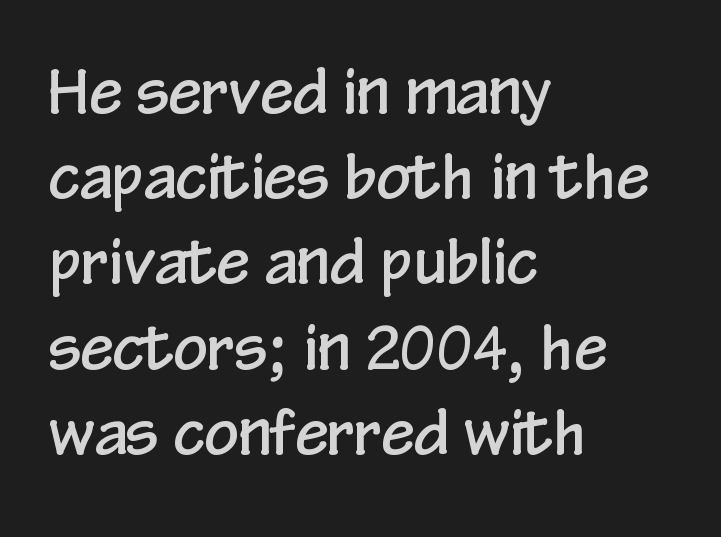
The image shows 60 px condensed sans-serif type, upright; set left-aligned, normal line spacing (1.42x), normal letter spacing, not underlined; low stroke contrast and a medium x-height.
